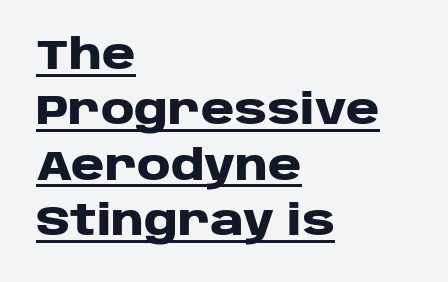
What weight is shown? A full bold with thick strokes. A classic flush-left, rag-right setting is used for this passage. The face used here appears with an underline applied. Tracking here is standard; glyphs follow each other at the usual distance. The face used here is proportionally spaced, like ordinary book or web type. Posture: upright roman.
